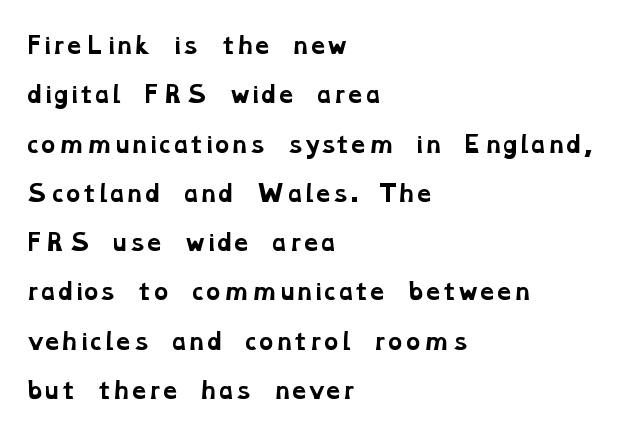
Q: Is the text bold? A: Yes.
Q: Is the text underlined? A: No.
Q: How is the paragraph aligned? A: Left-aligned.
Q: Is the spacing between letters normal or unusually wide? A: Normal.
Q: Is the spacing between lines tight, normal or loose? A: Loose.
